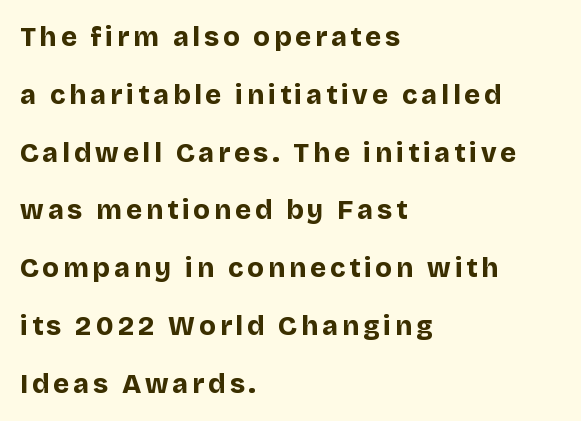
Q: Is the text bold? A: Yes.
Q: Is the text italic (slanted)? A: No, it is upright.
Q: Is the text underlined? A: No.
Q: How is the paragraph aligned? A: Left-aligned.
Q: Is the spacing between lines tight, normal or loose? A: Loose.
